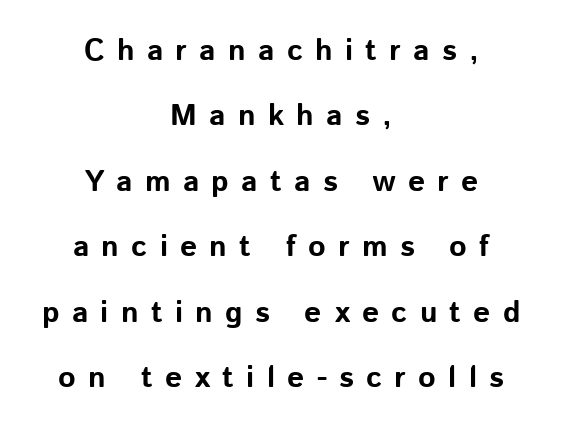
Do the characters align in a grid? No, the font is proportional. You could fit nearly another row in the gap between these rows. The space beneath each line is pristine and unruled. I'd describe the lettering as bold — thick and assertive.
